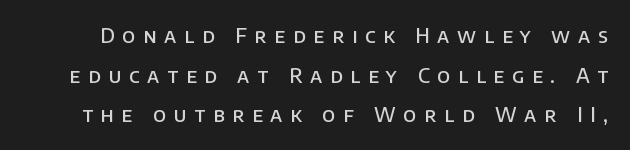
{"italic": "no", "bold": "semi", "underline": "no", "line_spacing": "loose", "line_spacing_ratio": 1.98, "letter_spacing": "wide", "letter_spacing_em": 0.39, "glyph_px": 20}
